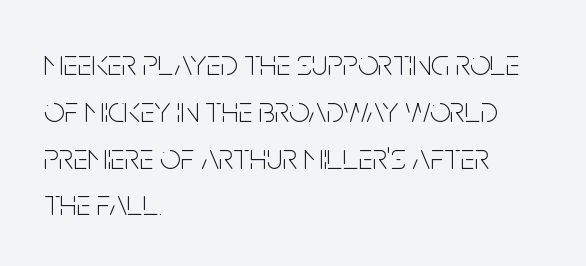
Q: Is the text bold? A: No.
Q: Is the text italic (slanted)? A: No, it is upright.
Q: Is the typeface a serif or a sans-serif typeface? A: Sans-serif.
Q: Is the text underlined? A: No.
Q: How is the paragraph aligned? A: Left-aligned.
Q: Is the spacing between letters normal or unusually wide? A: Normal.
Q: Is the spacing between lines tight, normal or loose? A: Normal.
Q: Width (condensed, normal, or wide)? A: Condensed.
Q: Stroke contrast? A: Low.
Q: x-height? A: Large.
Q: Monospaced? A: No.
